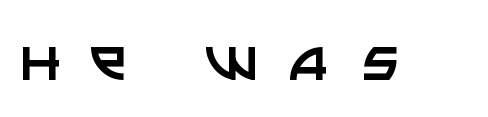
Q: Is the text bold? A: No.
Q: Is the text italic (slanted)? A: No, it is upright.
Q: Is the typeface a serif or a sans-serif typeface? A: Sans-serif.
Q: Is the text underlined? A: No.
Q: Is the spacing between letters normal or unusually wide? A: Unusually wide.
Q: Width (condensed, normal, or wide)? A: Normal.
Q: Stroke contrast? A: Low.
Q: x-height? A: Large.
Q: Monospaced? A: No.
